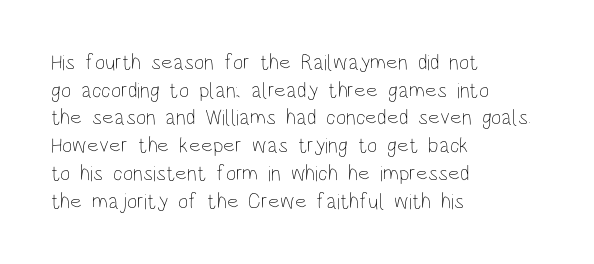
The image shows 22 px text type, upright; set left-aligned, normal line spacing (1.26x), normal letter spacing, not underlined.
